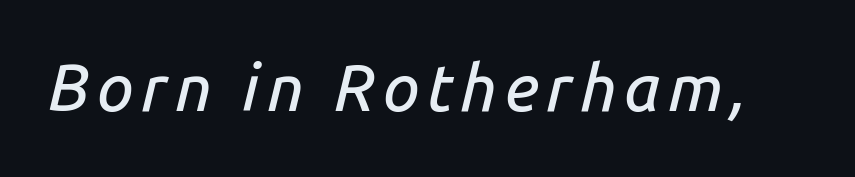
Q: Is the text italic (slanted)? A: Yes, it leans right by about 14 degrees.
Q: Is the text underlined? A: No.
Q: Width (condensed, normal, or wide)? A: Normal.
Q: Stroke contrast? A: Low.
Q: x-height? A: Medium.
Q: Monospaced? A: No.
